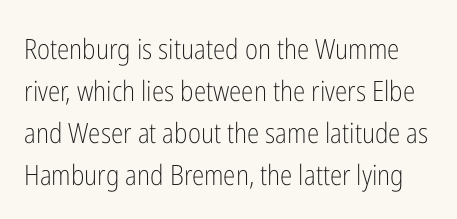
Regarding serifs, this sample does without them. These lines were composed using upright roman letters. This rendering leaves character spacing at its baseline value. The passage shown is typed in a proportional face where columns would drift.
